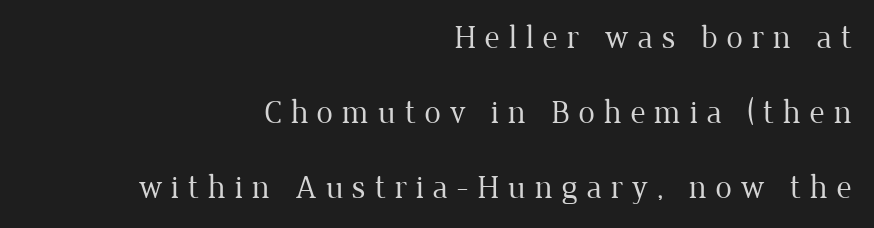
Nope, not italic — everything's standing straight. The space between consecutive lines is lavish. Unmarked baselines from the first word to the last. Teacher's note: observe the even right margin — that is flush-right alignment.
